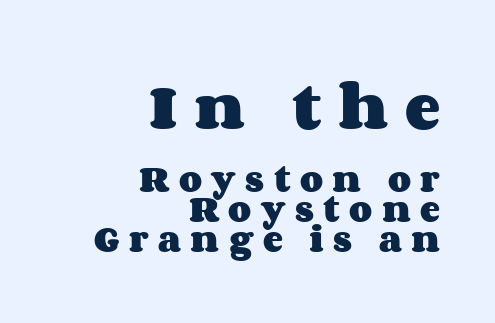
Vertical spacing — tight. Which of the two is more prominent by size? The first, at the top. The letters stand upright; this is a roman face. Looks like regular typesetting: each glyph gets only the width it needs.
